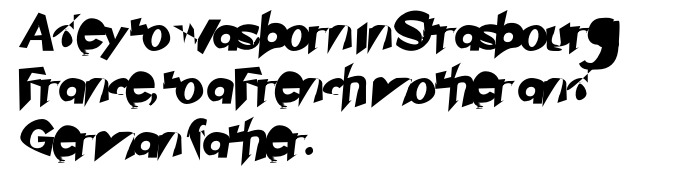
Q: Is the typeface a serif or a sans-serif typeface? A: Sans-serif.
Q: Is the text underlined? A: No.
Q: How is the paragraph aligned? A: Left-aligned.
Q: Is the spacing between letters normal or unusually wide? A: Normal.
Q: Is the spacing between lines tight, normal or loose? A: Normal.
Q: Width (condensed, normal, or wide)? A: Normal.
Q: Stroke contrast? A: Low.
Q: x-height? A: Small.
Q: Monospaced? A: No.
